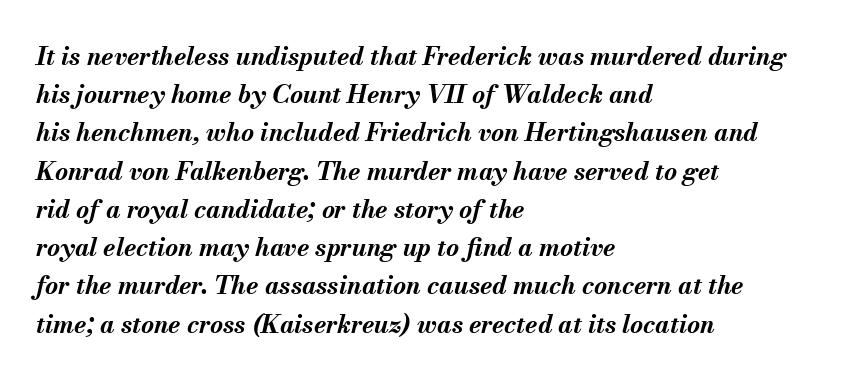
If you measured baseline to baseline, you'd find a middling distance. Honestly, there is no underline to notice here at all. Every character sits at an angle, as italics do. What stands out about the letter spacing? Nothing — it is the standard amount. The typesetter chose a ragged-right arrangement here.
